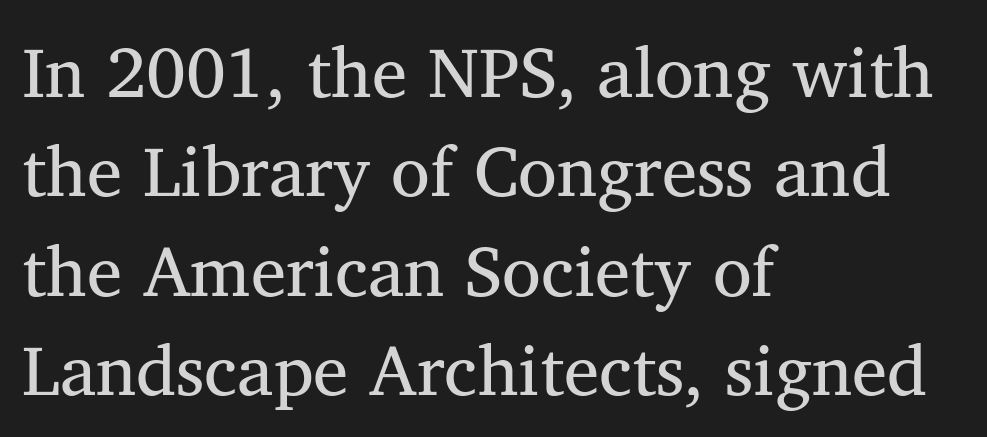
{"serif": "yes", "bold": "no", "weight": "regular", "width": "normal", "stroke_contrast": "medium", "x_height": "medium", "monospaced": "no", "underline": "no", "align": "left", "line_spacing": "normal", "line_spacing_ratio": 1.4, "letter_spacing": "normal", "letter_spacing_em": 0.0, "glyph_px": 71}
